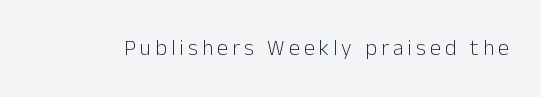
{"italic": "no", "bold": "no", "underline": "no", "glyph_px": 22}
